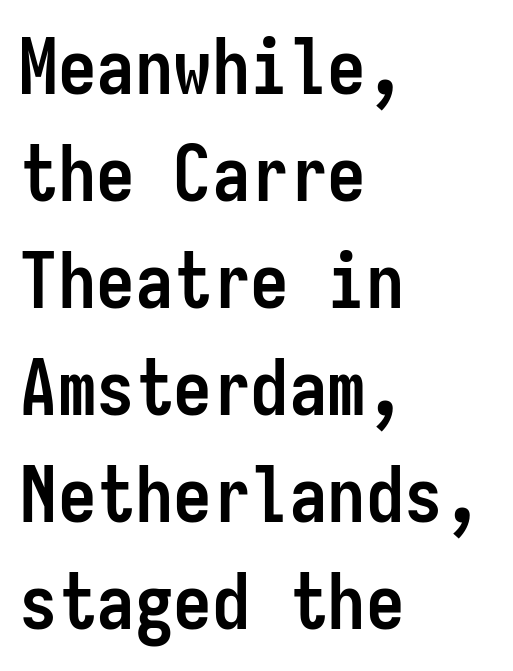
{"serif": "no", "italic": "no", "bold": "yes", "weight": "semibold", "width": "condensed", "stroke_contrast": "low", "x_height": "medium", "monospaced": "yes", "underline": "no", "align": "left", "line_spacing": "normal", "line_spacing_ratio": 1.39, "letter_spacing": "normal", "letter_spacing_em": 0.0, "glyph_px": 77}
